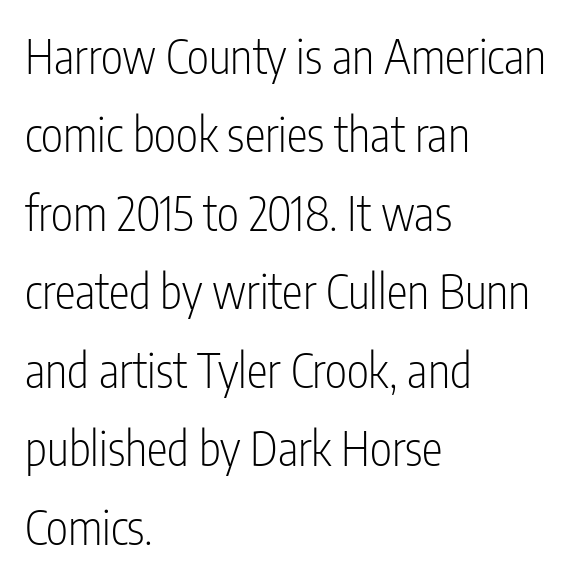
A bare baseline throughout the passage. Visually the block forms a straight wall on the left and a jagged coastline on the right. Vertically, the passage feels balanced, rows spaced as you'd expect. The passage shown is typed in a proportional face where columns would drift. This reads as an unemphasized weight, regular at the heaviest.
